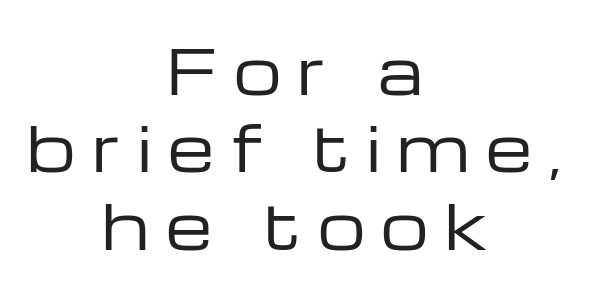
The image shows 60 px regular-weight, wide sans-serif type, upright; set centered, normal line spacing (1.29x), unusually wide letter spacing (+0.28 em), not underlined; low stroke contrast and a medium x-height.
